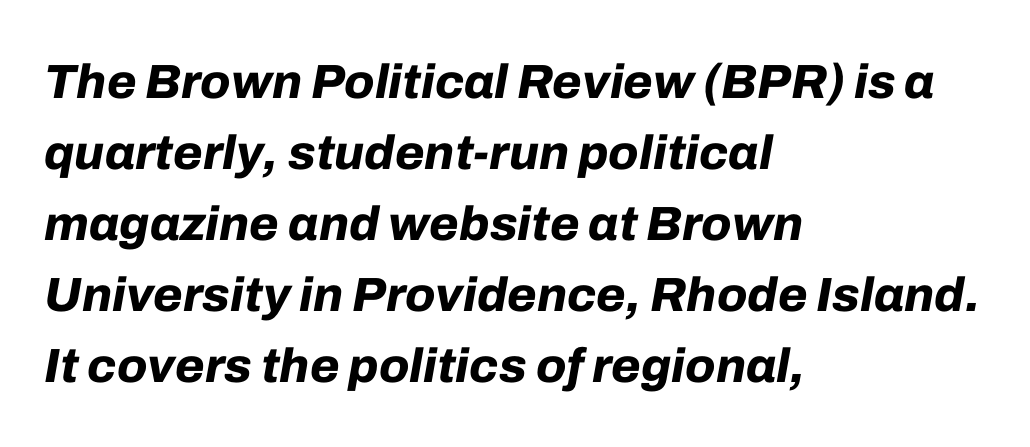
{"italic": "yes", "lean": "right", "slant_degrees": 10, "bold": "yes", "weight": "bold", "width": "normal", "stroke_contrast": "low", "x_height": "medium", "monospaced": "no", "underline": "no", "align": "left", "line_spacing": "normal", "line_spacing_ratio": 1.48, "letter_spacing": "normal", "letter_spacing_em": 0.0, "glyph_px": 48}
